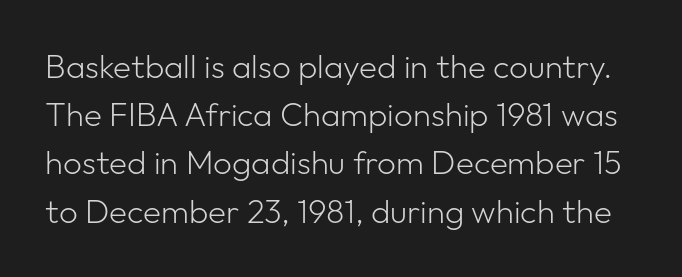
Q: Is the text bold? A: No.
Q: Is the text italic (slanted)? A: No, it is upright.
Q: Is the typeface a serif or a sans-serif typeface? A: Sans-serif.
Q: Is the text underlined? A: No.
Q: Is the spacing between letters normal or unusually wide? A: Normal.
Q: Is the spacing between lines tight, normal or loose? A: Normal.
Q: Width (condensed, normal, or wide)? A: Normal.
Q: Stroke contrast? A: Low.
Q: x-height? A: Medium.
Q: Monospaced? A: No.
